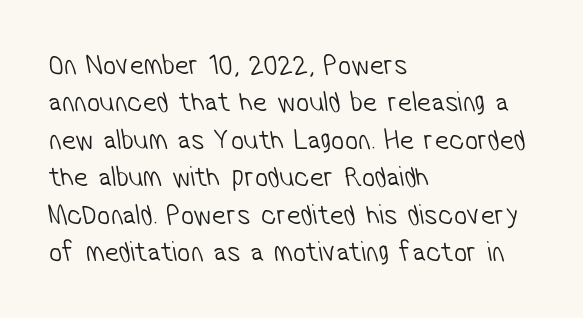
This sample uses plain, unmodified letter spacing. Think of a printed novel: that variable character pitch is what you see here. In terms of letterform style, serifs are entirely absent. Alignment: flush left. This rendering features lettering with no underline.
